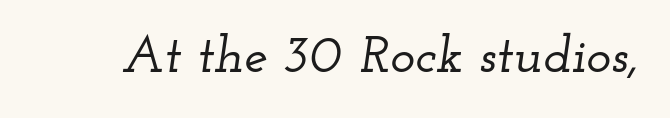
{"serif": "yes", "italic": "yes", "lean": "right", "slant_degrees": 12, "width": "wide", "stroke_contrast": "low", "x_height": "small", "monospaced": "no", "underline": "no", "letter_spacing": "normal", "letter_spacing_em": 0.0, "glyph_px": 53}
